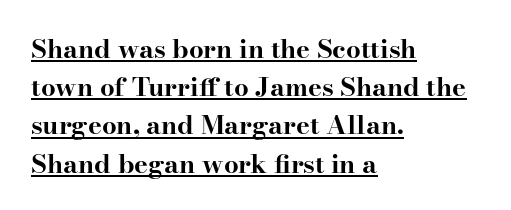
Q: Is the text bold? A: Yes.
Q: Is the text italic (slanted)? A: No, it is upright.
Q: Is the text underlined? A: Yes.
Q: How is the paragraph aligned? A: Left-aligned.
Q: Is the spacing between letters normal or unusually wide? A: Normal.
Q: Is the spacing between lines tight, normal or loose? A: Normal.
